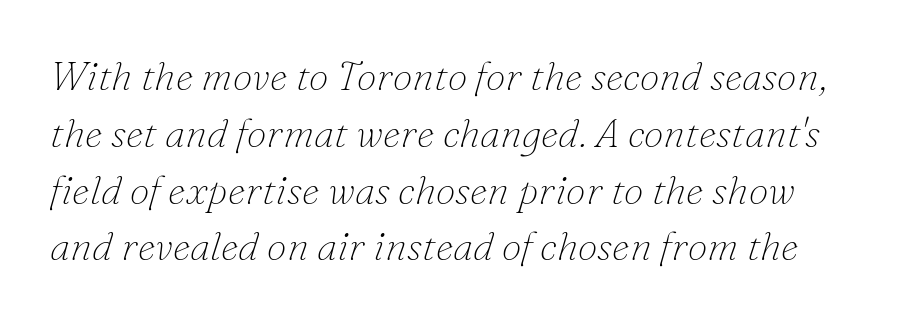
Q: Is the text bold? A: No.
Q: Is the text italic (slanted)? A: Yes, it leans right by about 16 degrees.
Q: Is the typeface a serif or a sans-serif typeface? A: Serif.
Q: Is the text underlined? A: No.
Q: Is the spacing between letters normal or unusually wide? A: Normal.
Q: Is the spacing between lines tight, normal or loose? A: Normal.
Q: Width (condensed, normal, or wide)? A: Normal.
Q: Stroke contrast? A: Low.
Q: x-height? A: Small.
Q: Monospaced? A: No.
